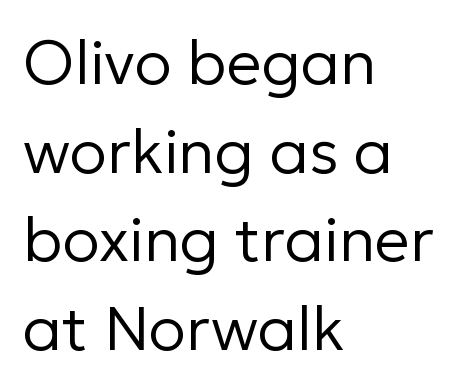
The image shows 62 px regular-weight sans-serif type, upright; set left-aligned, normal line spacing (1.43x), normal letter spacing, not underlined; low stroke contrast and a medium x-height.
